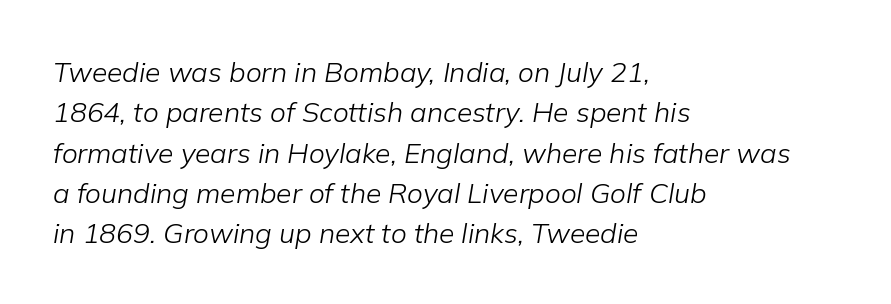
Rendered with sloped, italic letterforms. Caption: standard tracking, unaltered. The strip under each line holds only bare page. The rows are spaced the way most documents space them. The face looks like a standard text weight, possibly lighter.
